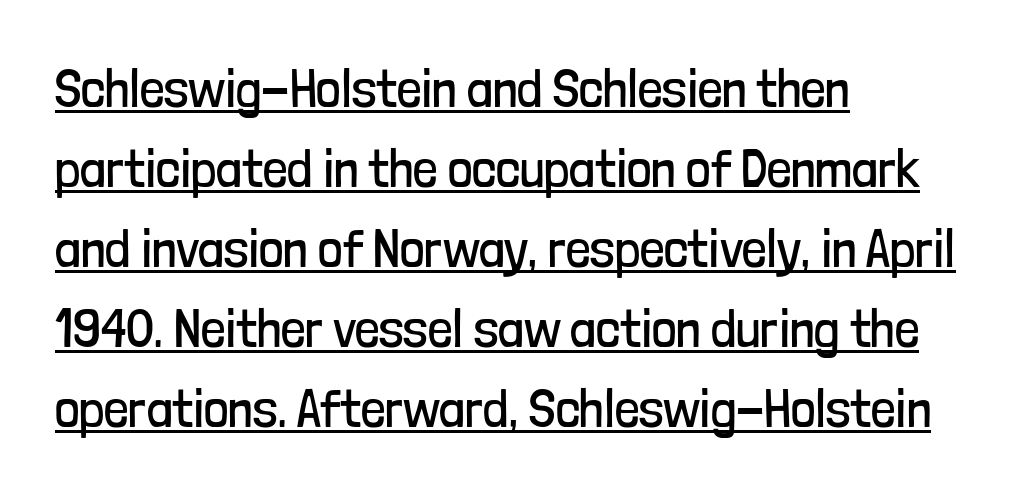
The image shows 54 px regular-weight, condensed sans-serif type, upright; set left-aligned, normal line spacing (1.48x), normal letter spacing, underlined; low stroke contrast and a medium x-height.
